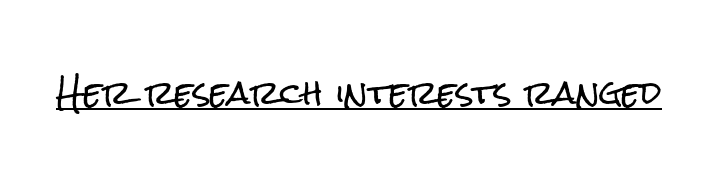
{"serif": "no", "italic": "no", "width": "condensed", "stroke_contrast": "low", "x_height": "medium", "monospaced": "no", "underline": "yes", "letter_spacing": "normal", "letter_spacing_em": 0.0, "glyph_px": 31}
